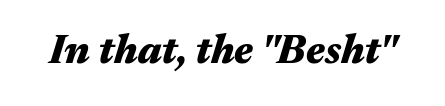
{"italic": "yes", "lean": "right", "slant_degrees": 17, "bold": "yes", "weight": "heavy", "width": "wide", "stroke_contrast": "medium", "x_height": "medium", "monospaced": "no", "underline": "no", "letter_spacing": "normal", "letter_spacing_em": 0.0, "glyph_px": 41}
